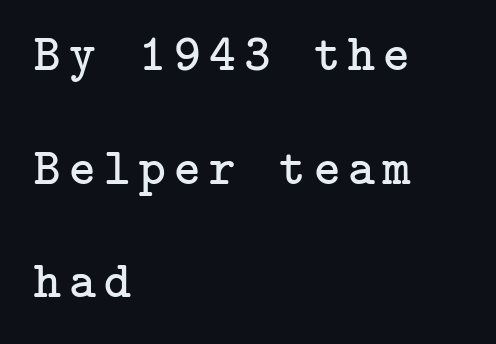
{"serif": "yes", "italic": "no", "bold": "no", "weight": "regular", "width": "normal", "stroke_contrast": "low", "x_height": "medium", "underline": "no", "align": "left", "line_spacing": "loose", "line_spacing_ratio": 2.23, "glyph_px": 51}
